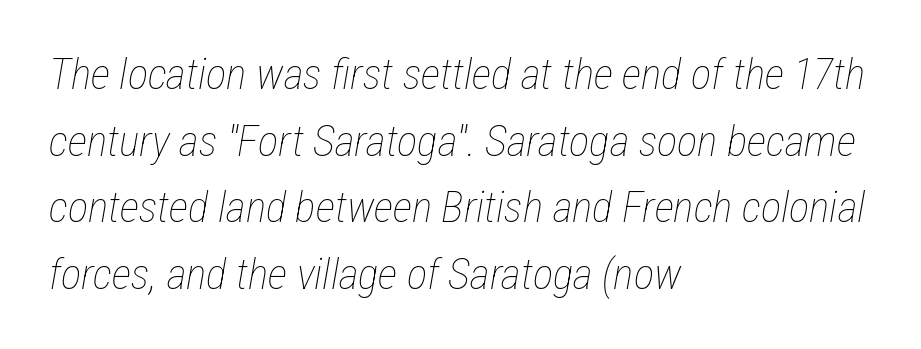
{"italic": "yes", "lean": "right", "slant_degrees": 12, "bold": "no", "weight": "thin", "width": "condensed", "stroke_contrast": "low", "x_height": "medium", "monospaced": "no", "underline": "no", "align": "left", "line_spacing": "normal", "line_spacing_ratio": 1.55, "letter_spacing": "normal", "letter_spacing_em": 0.0, "glyph_px": 43}
